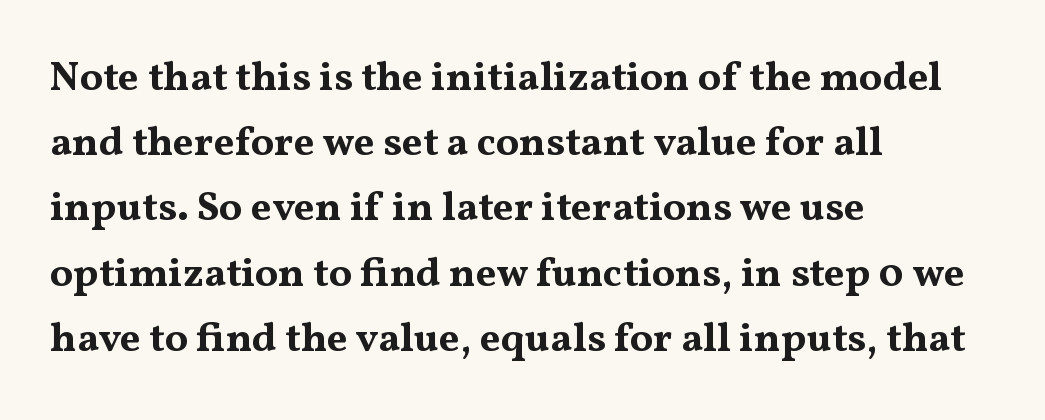
Q: Is the text bold? A: Yes.
Q: Is the text italic (slanted)? A: No, it is upright.
Q: Is the typeface a serif or a sans-serif typeface? A: Serif.
Q: Is the text underlined? A: No.
Q: How is the paragraph aligned? A: Left-aligned.
Q: Is the spacing between letters normal or unusually wide? A: Normal.
Q: Is the spacing between lines tight, normal or loose? A: Normal.
Q: Width (condensed, normal, or wide)? A: Wide.
Q: Stroke contrast? A: Medium.
Q: x-height? A: Medium.
Q: Monospaced? A: No.
